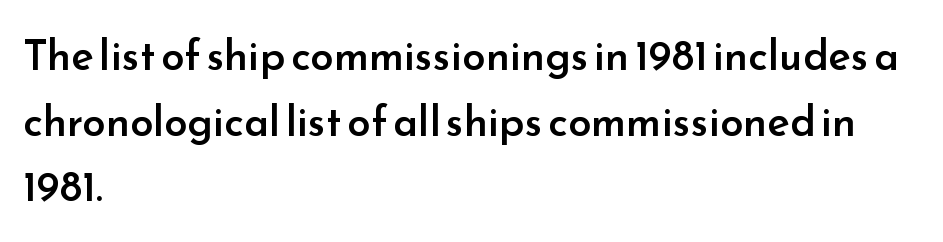
{"serif": "no", "italic": "no", "bold": "semi", "weight": "semibold", "width": "normal", "stroke_contrast": "low", "x_height": "small", "monospaced": "no", "underline": "no", "align": "left", "line_spacing": "normal", "line_spacing_ratio": 1.56, "letter_spacing": "normal", "letter_spacing_em": 0.0, "glyph_px": 42}
